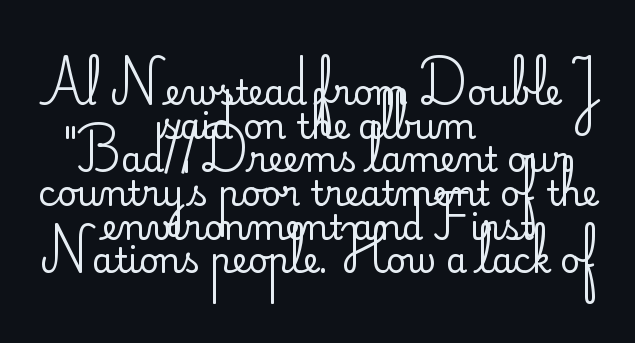
Are there feet on the stems? There aren't — it's a sans. The letters sit at their default tracking, neither squeezed nor spread. Think of a printed novel: that variable character pitch is what you see here. The space between consecutive lines is stingy. The typeface has the unassuming heft of standard copy or less.
